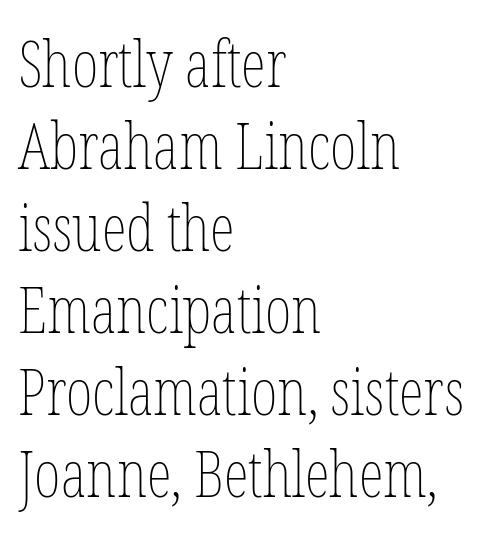
The image shows 64 px thin, condensed type, upright; set left-aligned, normal line spacing (1.28x), normal letter spacing, not underlined; low stroke contrast and a medium x-height.
